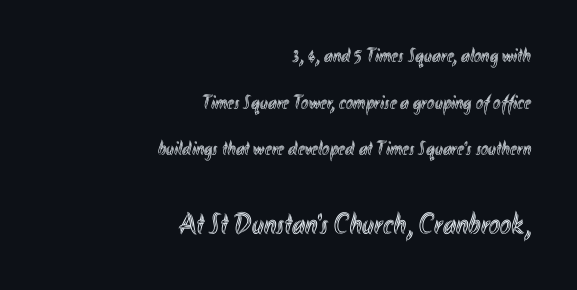
If you drew a ruler down the right edge, every line would touch it. Glyph-to-glyph distance matches everyday printed text. Vertical spacing — loose. Each letter keeps its own natural width here, so spacing adapts to shape. Just letters on the line, the space beneath them empty.
